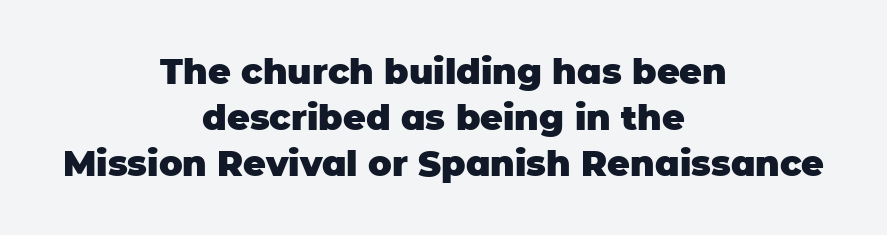
The image shows 35 px heavy sans-serif type, upright; set centered, normal line spacing (1.31x), normal letter spacing, not underlined; low stroke contrast and a large x-height.
